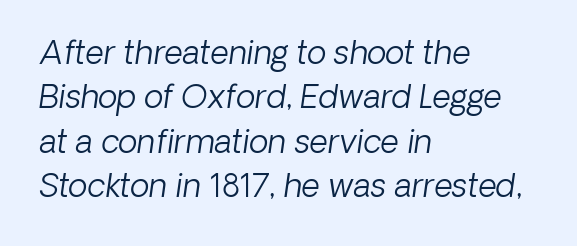
Q: Is the text bold? A: No.
Q: Is the text italic (slanted)? A: Yes, it leans right by about 8 degrees.
Q: Is the text underlined? A: No.
Q: How is the paragraph aligned? A: Left-aligned.
Q: Is the spacing between letters normal or unusually wide? A: Normal.
Q: Is the spacing between lines tight, normal or loose? A: Normal.
Q: Width (condensed, normal, or wide)? A: Normal.
Q: Stroke contrast? A: Low.
Q: x-height? A: Medium.
Q: Monospaced? A: No.
